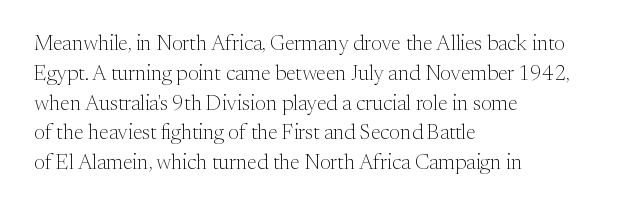
The image shows 21 px text type, upright; set left-aligned, normal line spacing (1.42x), normal letter spacing, not underlined.
